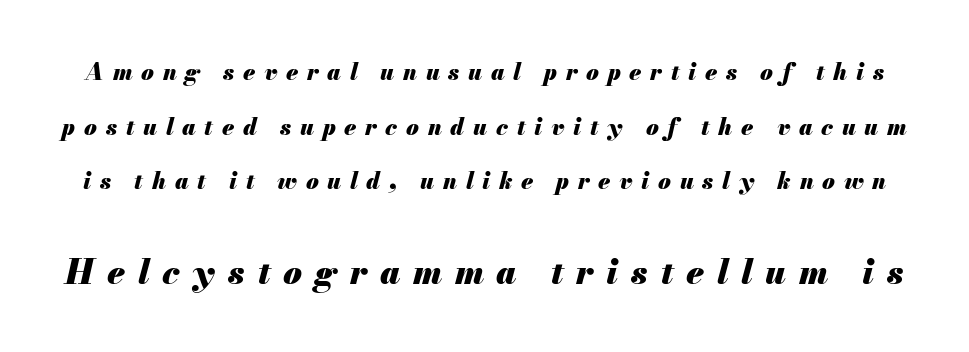
The image shows 34 px heavy type, italic (leaning right); set loose line spacing (2.37x), unusually wide letter spacing (+0.38 em), not underlined; the second (bottom) block is 1.48x larger; medium stroke contrast and a small x-height.
